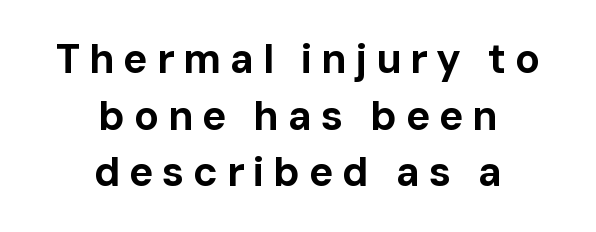
The image shows 41 px bold sans-serif type, upright; set centered, normal line spacing (1.38x), unusually wide letter spacing (+0.21 em), not underlined; low stroke contrast and a medium x-height.
